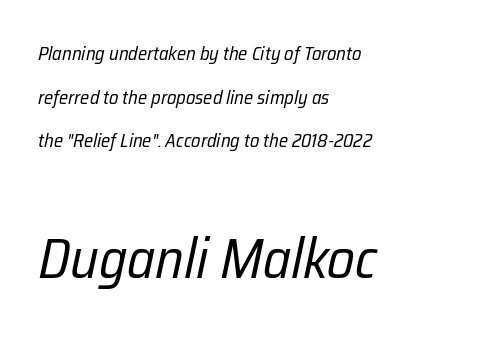
The image shows 56 px regular-weight, condensed type, italic (leaning right); set left-aligned, loose line spacing (2.3x), normal letter spacing, not underlined; the second (bottom) block is 2.95x larger; low stroke contrast and a medium x-height.
